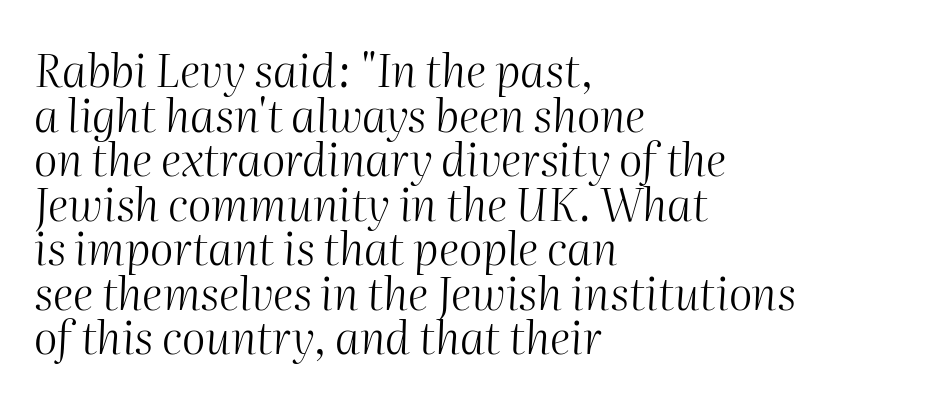
The text carries the slant typical of an italic or oblique font. Each letter keeps its own natural width here, so spacing adapts to shape. Inter-character spacing is left at the font's built-in metrics. The paragraph has a hard left edge and a soft right edge. Baseline-to-baseline distance is barely more than the letter height. Underline: absent.
